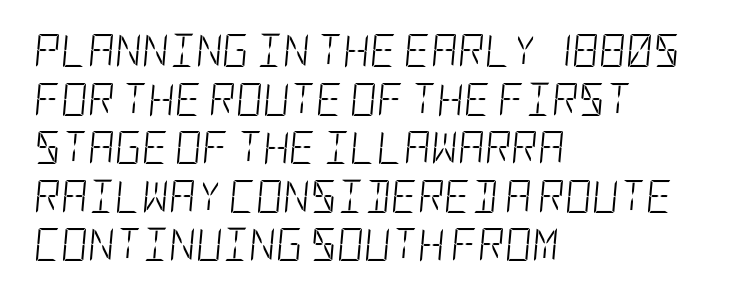
{"italic": "yes", "lean": "right", "slant_degrees": 5, "bold": "no", "weight": "light", "width": "condensed", "stroke_contrast": "low", "x_height": "large", "underline": "no", "align": "left", "line_spacing": "normal", "line_spacing_ratio": 1.47, "letter_spacing": "normal", "letter_spacing_em": 0.0, "glyph_px": 33}
